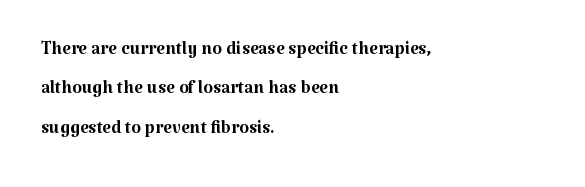
This block has exactly the height ordinary leading produces. Heft: none added — not bold. The face used here is rendered with its standard letterfit. Horizontally, the lines are justified to the leading edge only.
